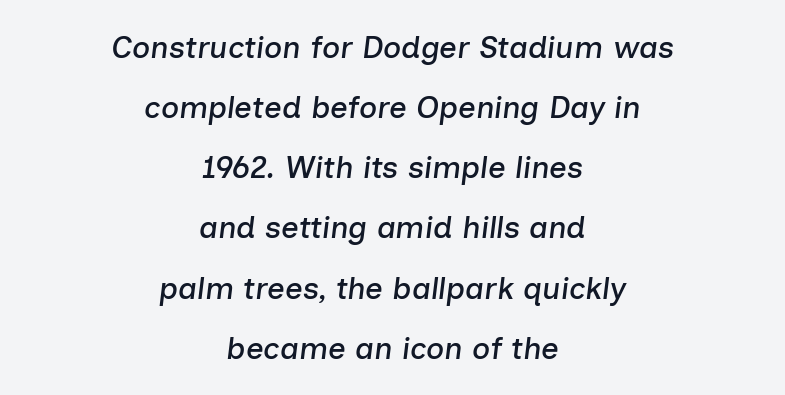
Q: Is the text italic (slanted)? A: Yes, it leans right by about 7 degrees.
Q: Is the text underlined? A: No.
Q: How is the paragraph aligned? A: Centered.
Q: Is the spacing between letters normal or unusually wide? A: Normal.
Q: Is the spacing between lines tight, normal or loose? A: Loose.
Q: Width (condensed, normal, or wide)? A: Normal.
Q: Stroke contrast? A: Low.
Q: x-height? A: Medium.
Q: Monospaced? A: No.
